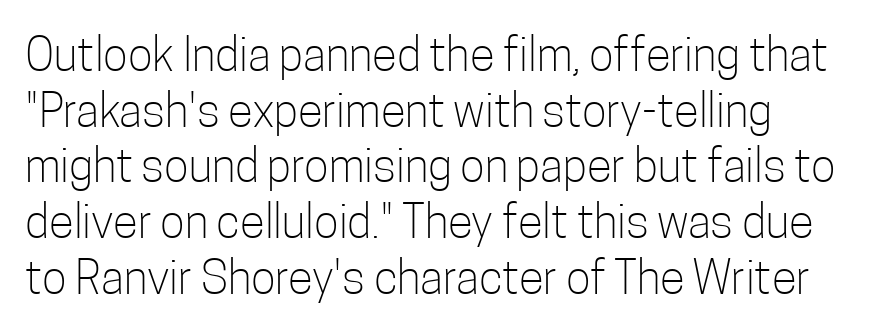
Type style note: lacks serifs. Underline: absent. Caption: standard tracking, unaltered. The specimen reads as upright at a glance. The setting favours the left margin, as ordinary paragraphs usually do. This sample has the flowing, uneven cadence of proportional lettering.
